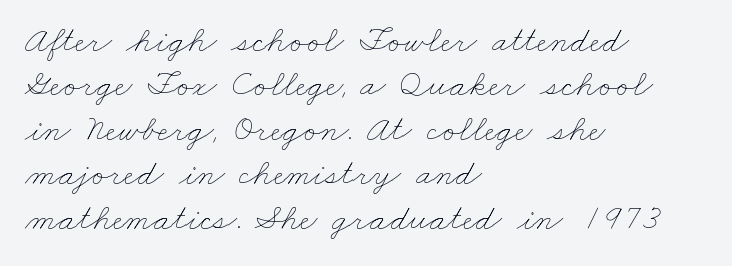
A quiet, ordinary-to-light weight characterises the typeface. Looks like regular typesetting: each glyph gets only the width it needs. Decoration check: the copy has no underline. The gaps between neighbouring characters are ordinary and unremarkable.
